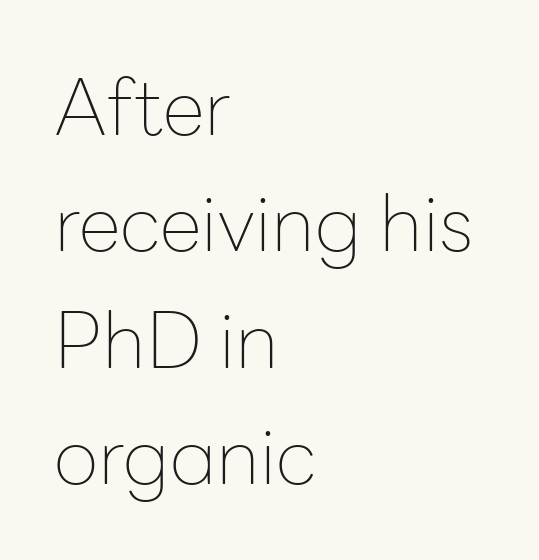
Q: Is the text bold? A: No.
Q: Is the text italic (slanted)? A: No, it is upright.
Q: Is the typeface a serif or a sans-serif typeface? A: Sans-serif.
Q: Is the text underlined? A: No.
Q: How is the paragraph aligned? A: Left-aligned.
Q: Is the spacing between letters normal or unusually wide? A: Normal.
Q: Is the spacing between lines tight, normal or loose? A: Normal.
Q: Width (condensed, normal, or wide)? A: Normal.
Q: Stroke contrast? A: Low.
Q: x-height? A: Medium.
Q: Monospaced? A: No.
